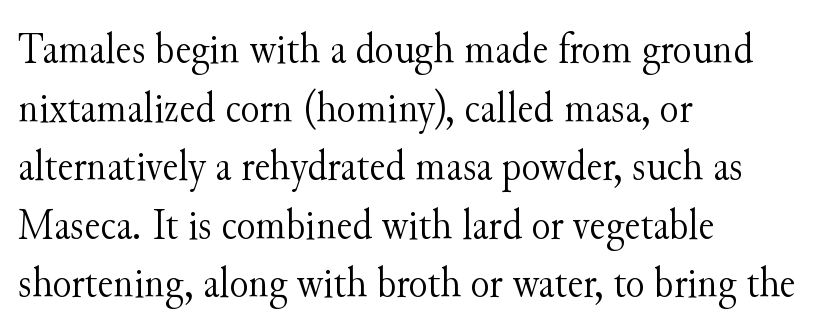
{"serif": "yes", "italic": "no", "bold": "no", "weight": "light", "width": "normal", "stroke_contrast": "medium", "x_height": "small", "monospaced": "no", "underline": "no", "align": "left", "line_spacing": "normal", "line_spacing_ratio": 1.33, "letter_spacing": "normal", "letter_spacing_em": 0.0, "glyph_px": 44}
